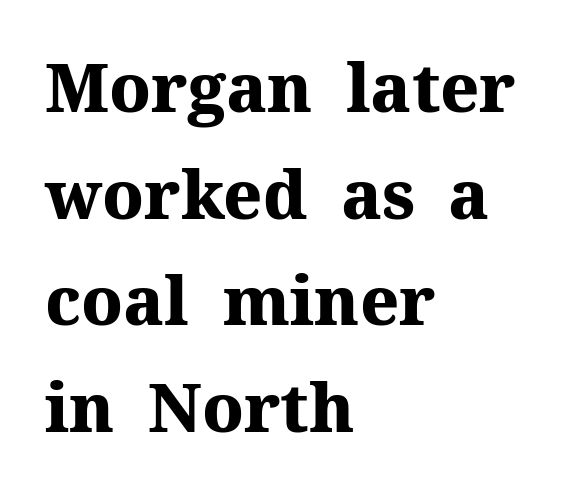
The image shows 67 px heavy serif type, upright; set left-aligned, normal line spacing (1.59x), normal letter spacing, not underlined; medium stroke contrast and a medium x-height.
